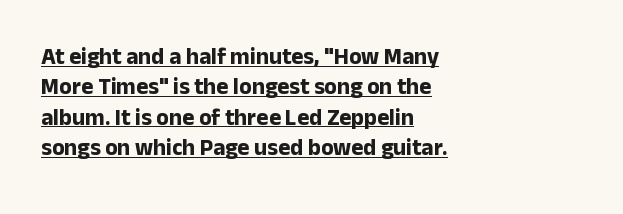
This sample carries an underscore along the baseline area. How are the letters spaced? Ordinarily, with no added tracking. The letters are bold, with thick, heavy strokes. Quick note: interline space is typical. Compared with a centered layout, this one pins lines to the left instead.
